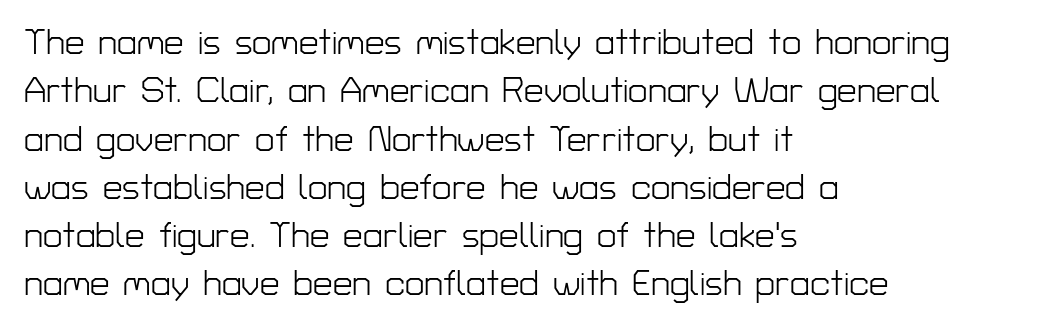
It's the straight-up-and-down kind of type. This sample has the flowing, uneven cadence of proportional lettering. The weight would be labelled regular, book, light, or lighter still. Nobody touched the tracking dial on this one.
